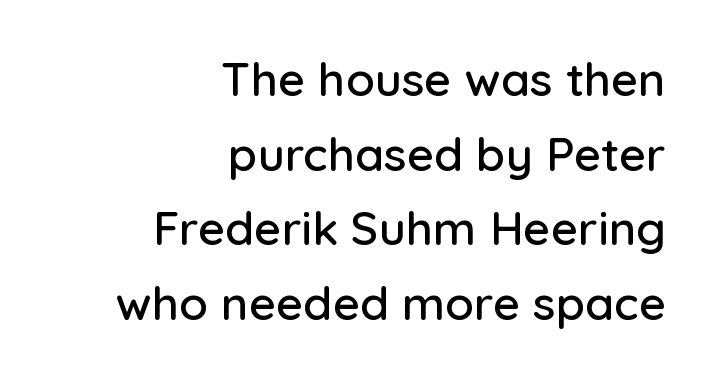
Q: Is the text italic (slanted)? A: No, it is upright.
Q: Is the typeface a serif or a sans-serif typeface? A: Sans-serif.
Q: Is the text underlined? A: No.
Q: How is the paragraph aligned? A: Right-aligned.
Q: Is the spacing between letters normal or unusually wide? A: Normal.
Q: Is the spacing between lines tight, normal or loose? A: Normal.
Q: Width (condensed, normal, or wide)? A: Normal.
Q: Stroke contrast? A: Low.
Q: x-height? A: Medium.
Q: Monospaced? A: No.
